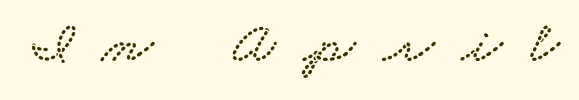
No word sits above an underline. A typesetter would call this proportional, since set widths differ per character. This rendering widens character spacing well past its baseline value.
